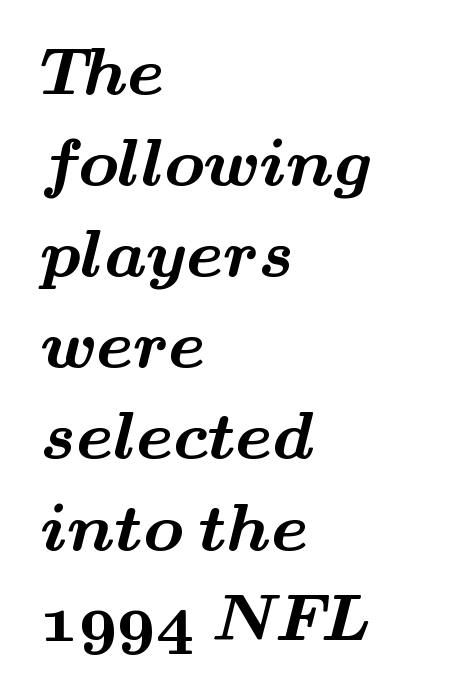
Q: Is the text bold? A: Yes.
Q: Is the typeface a serif or a sans-serif typeface? A: Serif.
Q: Is the text underlined? A: No.
Q: How is the paragraph aligned? A: Left-aligned.
Q: Is the spacing between letters normal or unusually wide? A: Normal.
Q: Is the spacing between lines tight, normal or loose? A: Normal.
Q: Width (condensed, normal, or wide)? A: Wide.
Q: Stroke contrast? A: Medium.
Q: x-height? A: Small.
Q: Monospaced? A: No.
